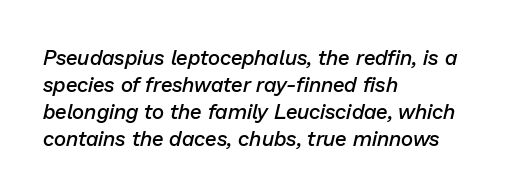
The space directly below the letters is spotless. The text block is weighted toward the left margin, trailing off unevenly rightward. Designer's note — italics engaged. Here the glyphs are tracked normally, forming tight word shapes. Notice the strokes are somewhat thickened but not fully heavy: this is a semibold. The rows are spaced the way most documents space them.
